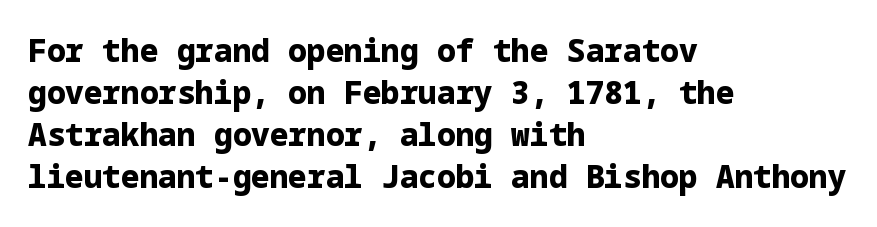
{"serif": "no", "italic": "no", "bold": "yes", "weight": "heavy", "width": "normal", "stroke_contrast": "low", "x_height": "medium", "underline": "no", "align": "left", "line_spacing": "normal", "line_spacing_ratio": 1.36, "letter_spacing": "normal", "letter_spacing_em": 0.0, "glyph_px": 31}
